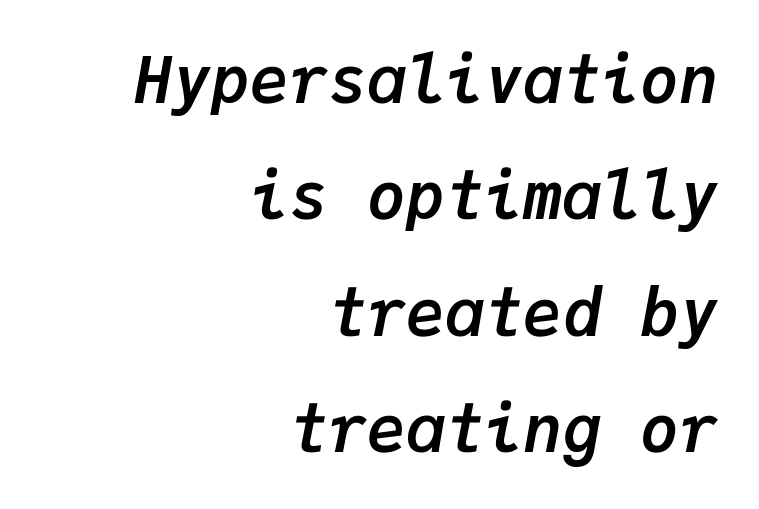
You'd pick this weight for a headline — it's a proper bold. The typography opts for an oblique posture over an upright one. Line ends are locked; line starts wander. This rendering features lettering with no underline. Fixed-width glyphs throughout — classic coding-font behaviour. Standard letterfit; no display-style spreading of the glyphs.
